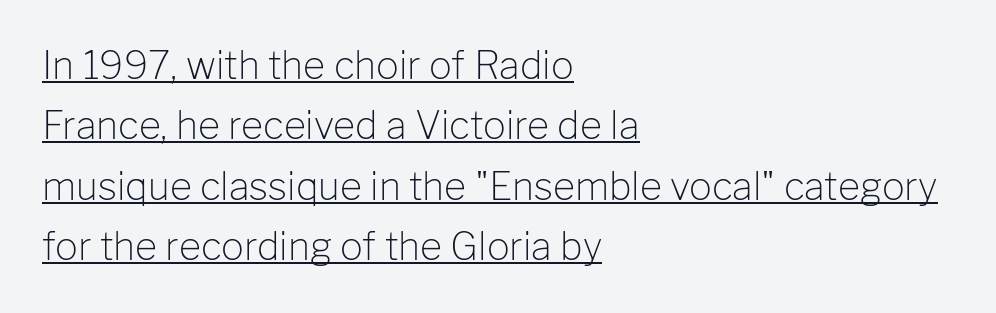
The image shows 38 px light sans-serif type, upright; set left-aligned, normal line spacing (1.59x), normal letter spacing, underlined; low stroke contrast and a medium x-height.
